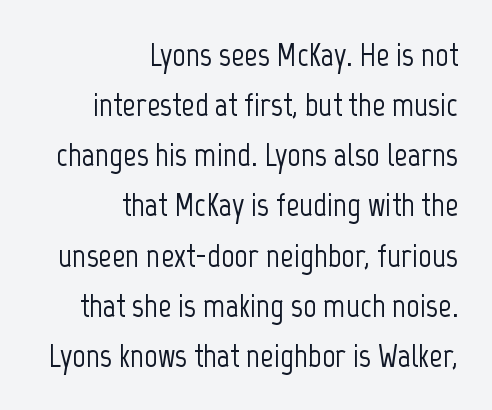
Q: Is the text italic (slanted)? A: No, it is upright.
Q: Is the typeface a serif or a sans-serif typeface? A: Sans-serif.
Q: Is the text underlined? A: No.
Q: How is the paragraph aligned? A: Right-aligned.
Q: Is the spacing between letters normal or unusually wide? A: Normal.
Q: Is the spacing between lines tight, normal or loose? A: Normal.
Q: Width (condensed, normal, or wide)? A: Condensed.
Q: Stroke contrast? A: Low.
Q: x-height? A: Medium.
Q: Monospaced? A: No.
